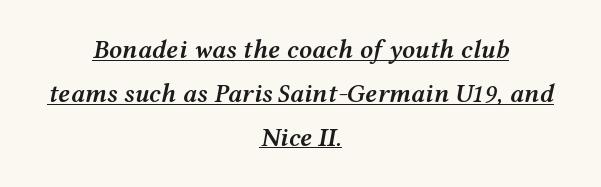
{"italic": "yes", "lean": "right", "slant_degrees": 12, "bold": "semi", "underline": "yes", "align": "center", "line_spacing": "normal", "line_spacing_ratio": 1.69, "letter_spacing": "normal", "letter_spacing_em": 0.0, "glyph_px": 26}
